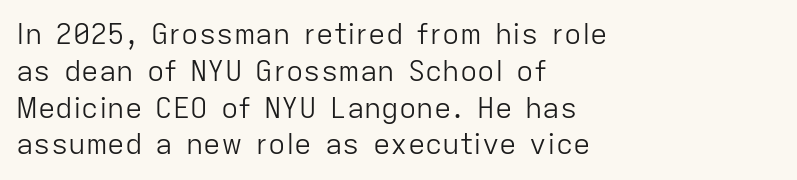
Spacing verdict: proportional, widths tailored to each character. A typesetter would call this zero additional tracking. The rendering uses a moderate line-height, typical for paragraphs. The font sits on the lighter half of the weight spectrum, regular included.
